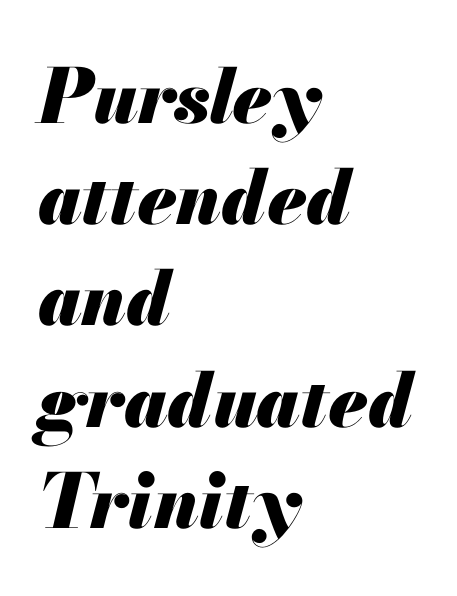
Q: Is the text bold? A: Yes.
Q: Is the text italic (slanted)? A: Yes, it leans right by about 13 degrees.
Q: Is the text underlined? A: No.
Q: How is the paragraph aligned? A: Left-aligned.
Q: Is the spacing between letters normal or unusually wide? A: Normal.
Q: Is the spacing between lines tight, normal or loose? A: Normal.
Q: Width (condensed, normal, or wide)? A: Normal.
Q: Stroke contrast? A: Medium.
Q: x-height? A: Small.
Q: Monospaced? A: No.
